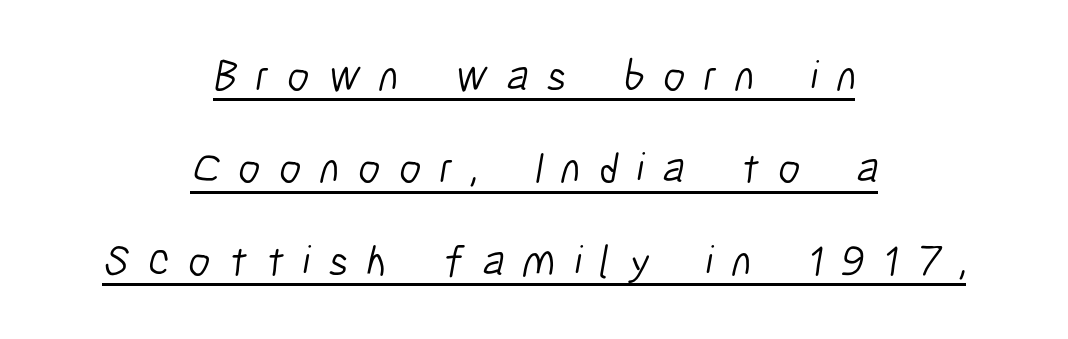
Q: Is the text bold? A: No.
Q: Is the typeface a serif or a sans-serif typeface? A: Sans-serif.
Q: Is the text underlined? A: Yes.
Q: How is the paragraph aligned? A: Centered.
Q: Is the spacing between letters normal or unusually wide? A: Unusually wide.
Q: Is the spacing between lines tight, normal or loose? A: Loose.
Q: Width (condensed, normal, or wide)? A: Condensed.
Q: Stroke contrast? A: Low.
Q: x-height? A: Medium.
Q: Monospaced? A: No.
